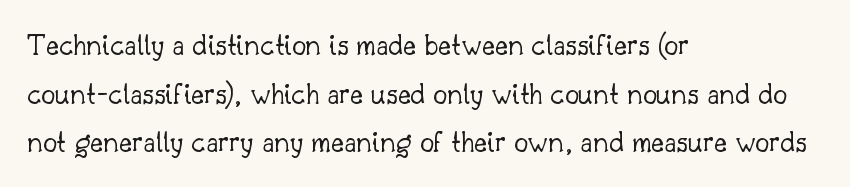
{"italic": "no", "bold": "no", "weight": "light", "width": "normal", "stroke_contrast": "low", "x_height": "small", "monospaced": "no", "underline": "no", "align": "left", "line_spacing": "normal", "line_spacing_ratio": 1.57, "letter_spacing": "normal", "letter_spacing_em": 0.0, "glyph_px": 31}
